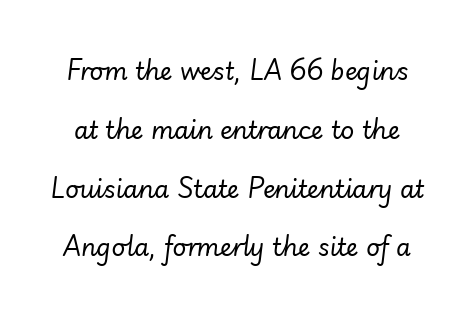
Leading is clearly above the norm, producing a sparse column. The string is rendered with underlining switched off. The face used here is rendered with its standard letterfit. The letterforms sit at book weight or below. The font's italic variant was chosen for this text.
